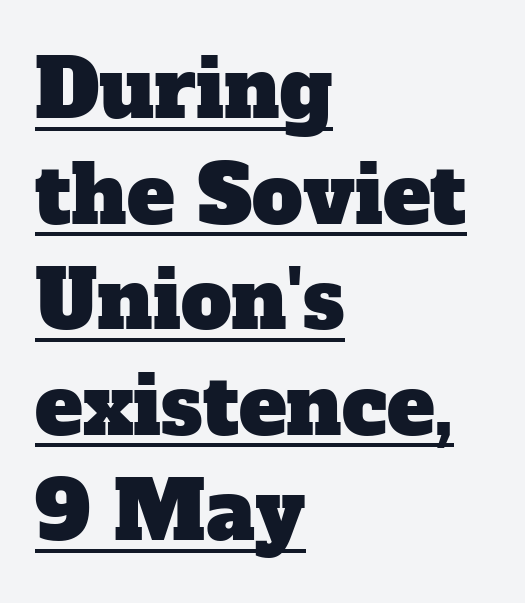
{"serif": "yes", "width": "normal", "stroke_contrast": "low", "x_height": "medium", "monospaced": "no", "underline": "yes", "align": "left", "line_spacing": "normal", "line_spacing_ratio": 1.32, "letter_spacing": "normal", "letter_spacing_em": 0.0, "glyph_px": 80}
